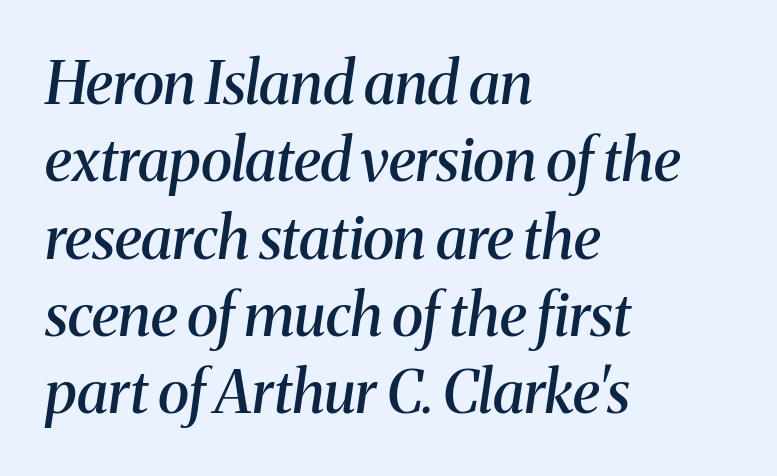
Q: Is the text bold? A: Semi-bold.
Q: Is the text italic (slanted)? A: Yes, it leans right by about 8 degrees.
Q: Is the typeface a serif or a sans-serif typeface? A: Serif.
Q: Is the text underlined? A: No.
Q: How is the paragraph aligned? A: Left-aligned.
Q: Is the spacing between letters normal or unusually wide? A: Normal.
Q: Is the spacing between lines tight, normal or loose? A: Normal.
Q: Width (condensed, normal, or wide)? A: Normal.
Q: Stroke contrast? A: Medium.
Q: x-height? A: Medium.
Q: Monospaced? A: No.
